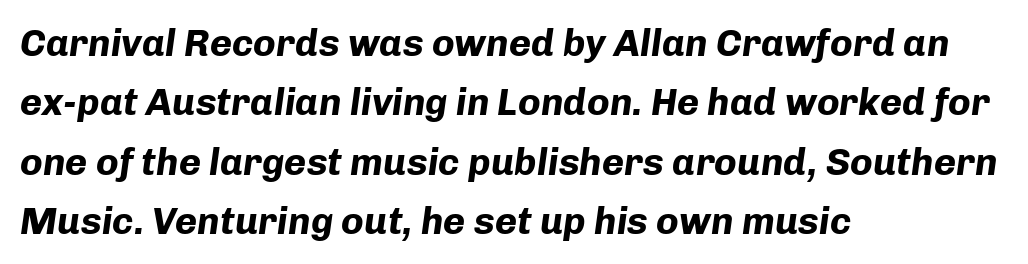
{"italic": "yes", "lean": "right", "slant_degrees": 8, "bold": "yes", "weight": "bold", "width": "normal", "stroke_contrast": "low", "x_height": "medium", "monospaced": "no", "underline": "no", "align": "left", "line_spacing": "normal", "line_spacing_ratio": 1.56, "letter_spacing": "normal", "letter_spacing_em": 0.0, "glyph_px": 38}
